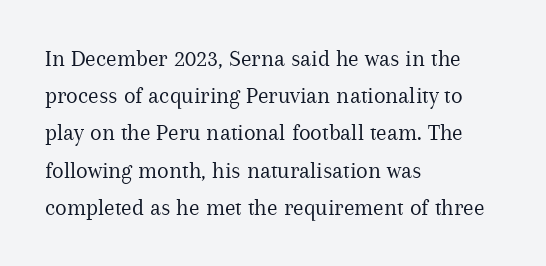
{"italic": "no", "bold": "no", "underline": "no", "align": "left", "line_spacing": "normal", "line_spacing_ratio": 1.55, "letter_spacing": "normal", "letter_spacing_em": 0.0, "glyph_px": 24}
